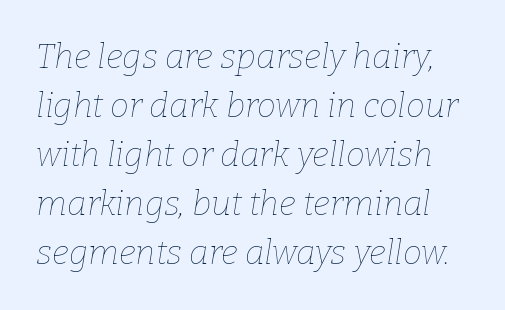
The image shows 34 px thin type, italic (leaning right); set normal line spacing (1.44x), normal letter spacing, not underlined; low stroke contrast and a medium x-height.
